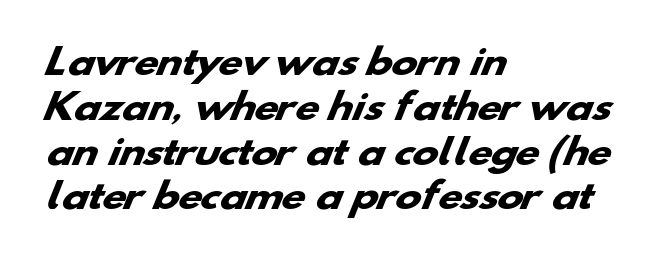
{"serif": "no", "bold": "yes", "weight": "heavy", "width": "wide", "stroke_contrast": "low", "x_height": "small", "monospaced": "no", "underline": "no", "align": "left", "line_spacing": "normal", "line_spacing_ratio": 1.28, "letter_spacing": "normal", "letter_spacing_em": 0.0, "glyph_px": 35}
